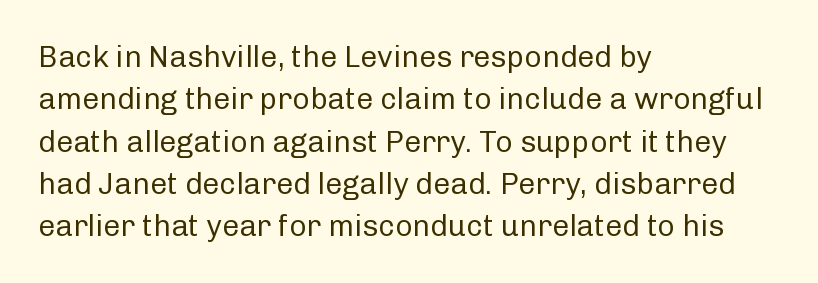
The image shows 30 px regular-weight sans-serif type, upright; set left-aligned, normal line spacing (1.41x), normal letter spacing, not underlined; low stroke contrast and a medium x-height.
